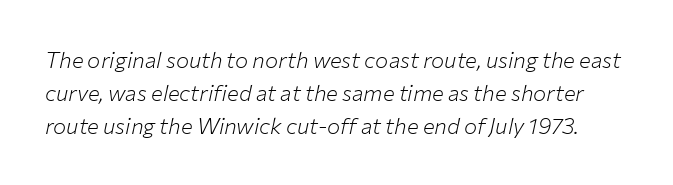
The image shows 22 px text type, italic (leaning right); set normal line spacing (1.51x), normal letter spacing, not underlined.
